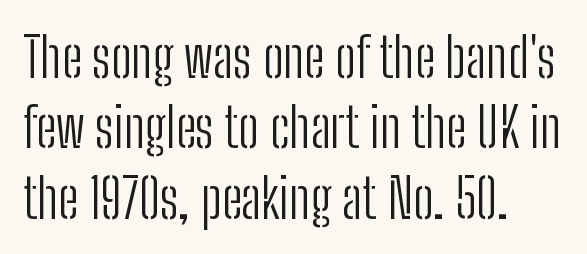
{"serif": "no", "italic": "no", "bold": "no", "weight": "light", "width": "condensed", "stroke_contrast": "low", "x_height": "medium", "monospaced": "no", "underline": "no", "align": "left", "line_spacing": "normal", "line_spacing_ratio": 1.28, "letter_spacing": "normal", "letter_spacing_em": 0.0, "glyph_px": 55}
